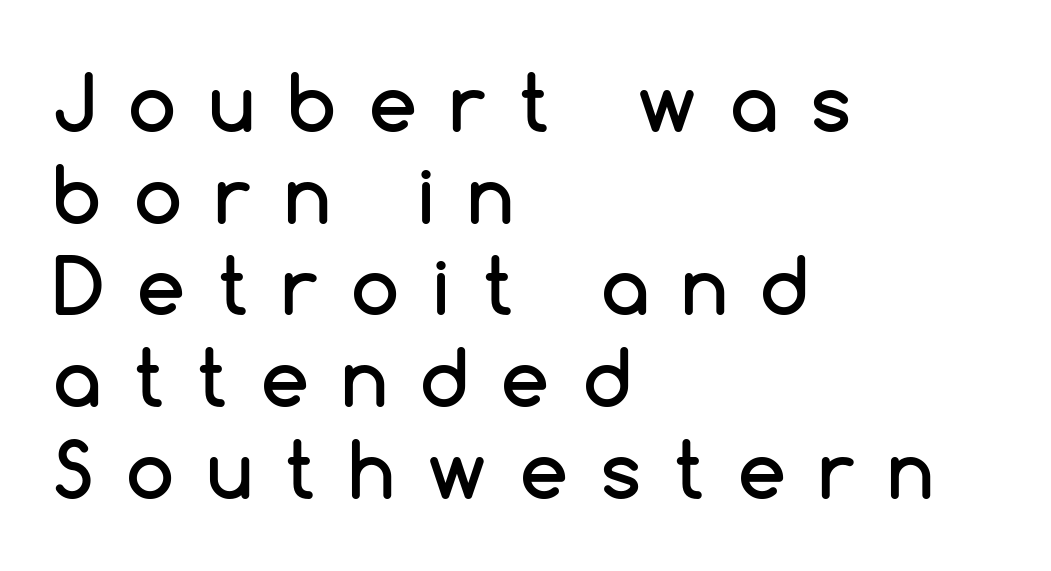
The image shows 77 px sans-serif type, upright; set left-aligned, line spacing 1.19x, unusually wide letter spacing (+0.43 em), not underlined; low stroke contrast and a medium x-height.
